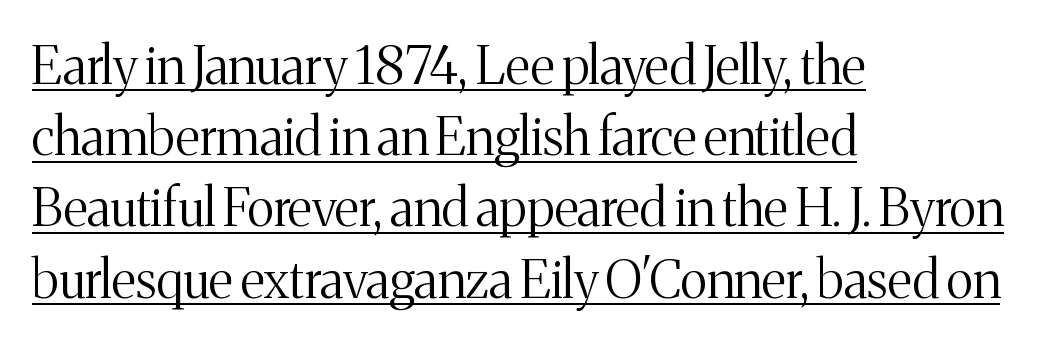
The image shows 52 px light serif type, upright; set left-aligned, normal line spacing (1.37x), normal letter spacing, underlined; medium stroke contrast and a medium x-height.
